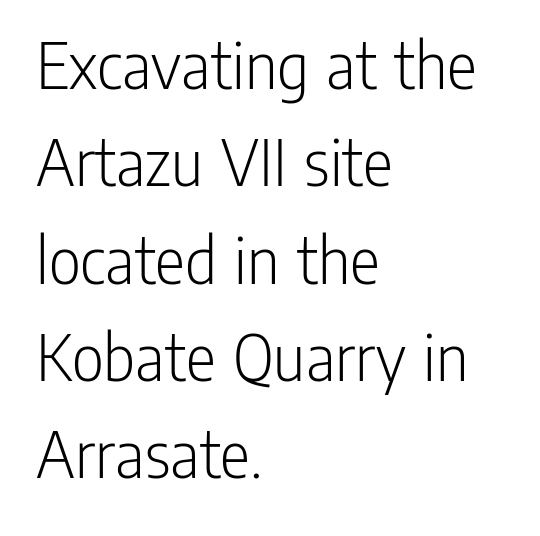
Glance below the letters and you will spot only blank space. Unbolded letterforms with no extra heft. A normal amount of white space separates one row of letters from the next. Stroke terminals: plain, sans-serif. The lines are quadded left.
